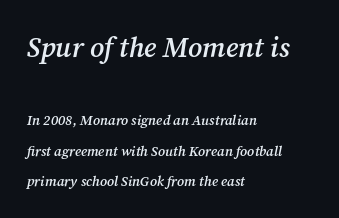
Q: Is the text bold? A: Semi-bold.
Q: Is the text italic (slanted)? A: Yes, it leans right by about 12 degrees.
Q: Is the typeface a serif or a sans-serif typeface? A: Serif.
Q: Is the text underlined? A: No.
Q: How is the paragraph aligned? A: Left-aligned.
Q: Is the spacing between letters normal or unusually wide? A: Normal.
Q: Is the spacing between lines tight, normal or loose? A: Loose.
Q: Which block of text is set in a larger size, the first (top) or the second (bottom)? A: The first (top) one.
Q: Width (condensed, normal, or wide)? A: Normal.
Q: Stroke contrast? A: Medium.
Q: x-height? A: Medium.
Q: Monospaced? A: No.
